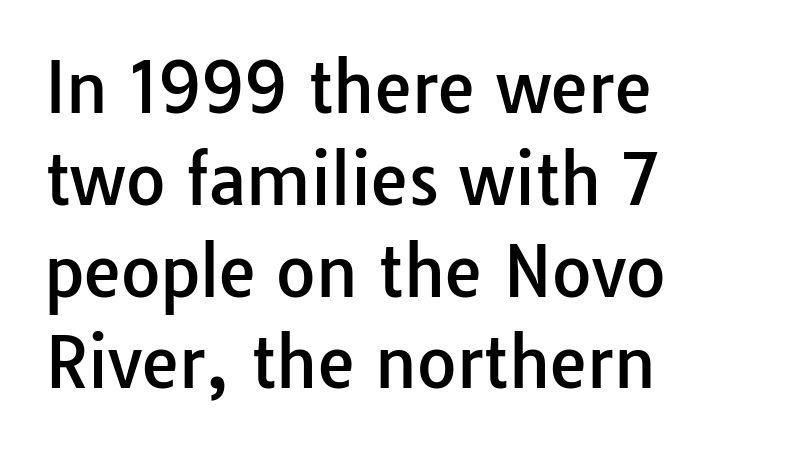
The foot of each line stays bare and open. The text was rendered using a sans face with plain stroke endings. Each letter keeps its own natural width here, so spacing adapts to shape. Quick note: interline space is typical. The gaps between neighbouring characters are ordinary and unremarkable.
